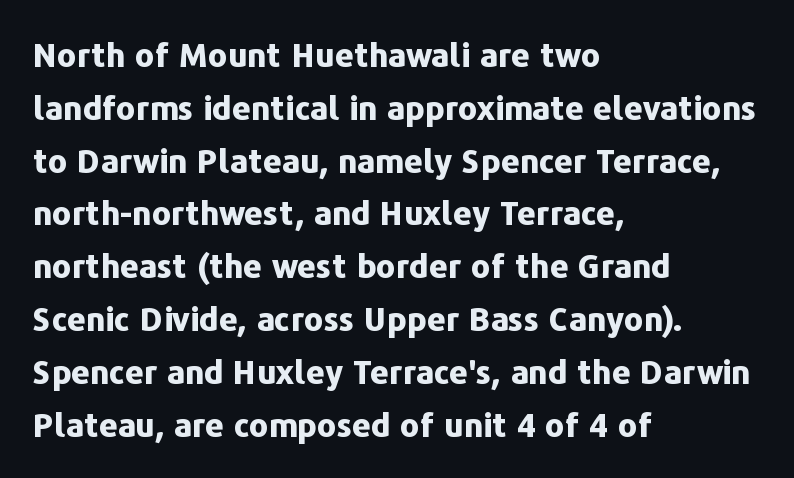
The image shows 33 px bold sans-serif type, upright; set left-aligned, normal line spacing (1.6x), normal letter spacing, not underlined; low stroke contrast and a medium x-height.
